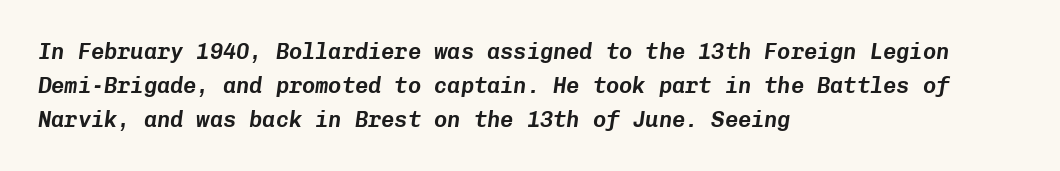
Italic? Definitely — the glyphs are oblique. Letters rest on an invisible, unmarked baseline. Notice how the passage keeps a crisp vertical edge on the left only. If you measured baseline to baseline, you'd find a middling distance. These lines keep a tight, regular rhythm from letter to letter.
